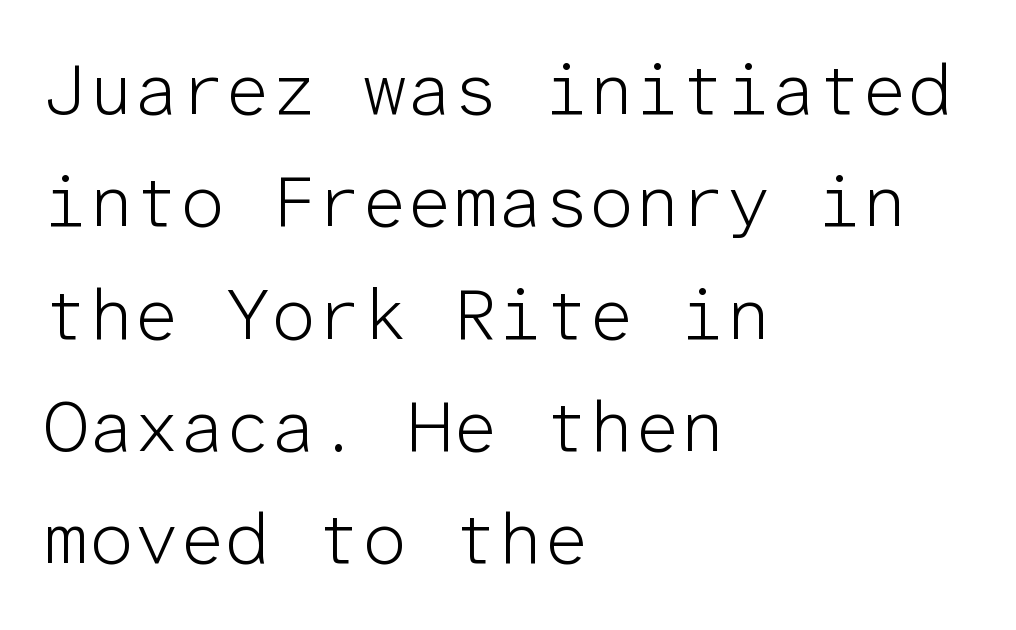
{"serif": "no", "italic": "no", "bold": "no", "weight": "light", "width": "normal", "stroke_contrast": "low", "x_height": "medium", "monospaced": "yes", "underline": "no", "align": "left", "line_spacing": "normal", "line_spacing_ratio": 1.56, "letter_spacing": "normal", "letter_spacing_em": 0.0, "glyph_px": 72}
